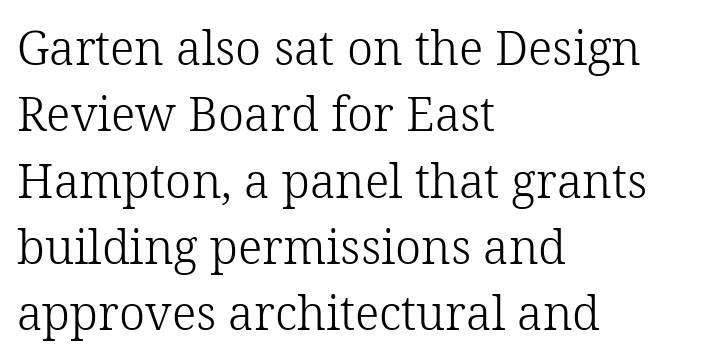
The image shows 47 px light serif type, upright; set left-aligned, normal line spacing (1.41x), normal letter spacing, not underlined; low stroke contrast and a medium x-height.
